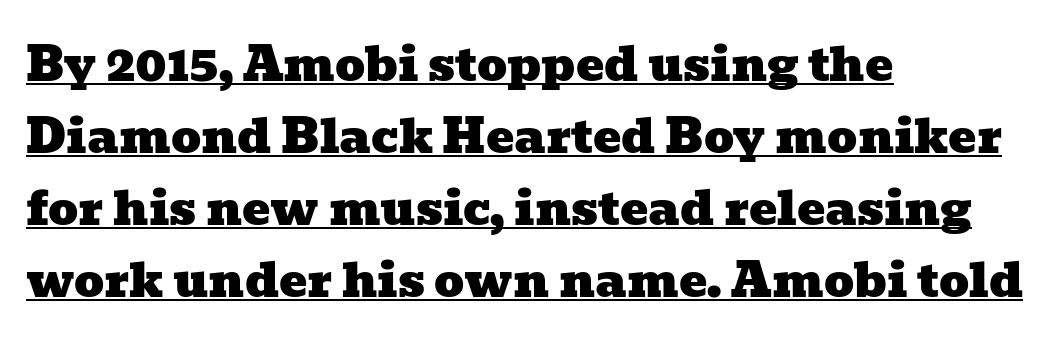
Q: Is the typeface a serif or a sans-serif typeface? A: Serif.
Q: Is the text underlined? A: Yes.
Q: How is the paragraph aligned? A: Left-aligned.
Q: Is the spacing between letters normal or unusually wide? A: Normal.
Q: Is the spacing between lines tight, normal or loose? A: Normal.
Q: Width (condensed, normal, or wide)? A: Wide.
Q: Stroke contrast? A: Low.
Q: x-height? A: Medium.
Q: Monospaced? A: No.
